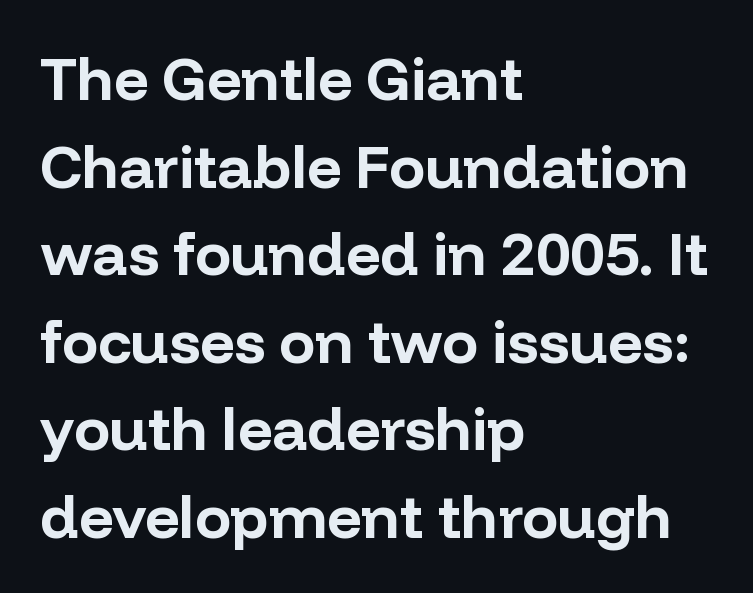
{"serif": "no", "italic": "no", "bold": "yes", "weight": "bold", "width": "normal", "stroke_contrast": "low", "x_height": "medium", "monospaced": "no", "underline": "no", "align": "left", "line_spacing": "normal", "line_spacing_ratio": 1.46, "letter_spacing": "normal", "letter_spacing_em": 0.0, "glyph_px": 60}
